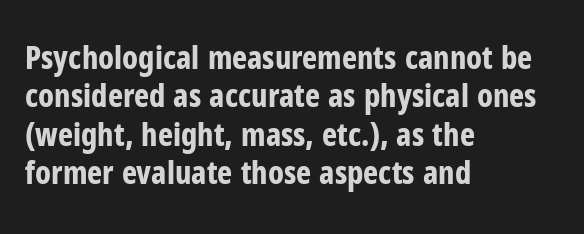
The rendering uses natural spacing where letterforms have individual widths. Rule under the text: the space is simply empty. The tracking reads as untouched default to a designer's eye. Nope, no serifs anywhere on these letters. The lines are quadded left.
